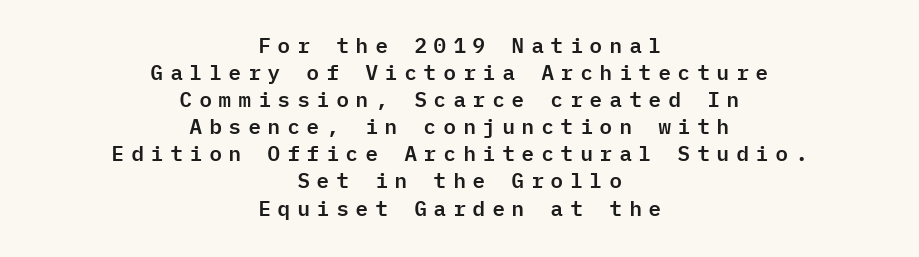
Q: Is the text italic (slanted)? A: No, it is upright.
Q: Is the text underlined? A: No.
Q: How is the paragraph aligned? A: Centered.
Q: Is the spacing between letters normal or unusually wide? A: Unusually wide.
Q: Is the spacing between lines tight, normal or loose? A: Normal.
